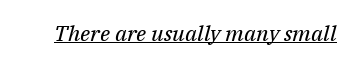
{"italic": "yes", "lean": "right", "slant_degrees": 14, "bold": "no", "underline": "yes", "letter_spacing": "normal", "letter_spacing_em": 0.0, "glyph_px": 22}
